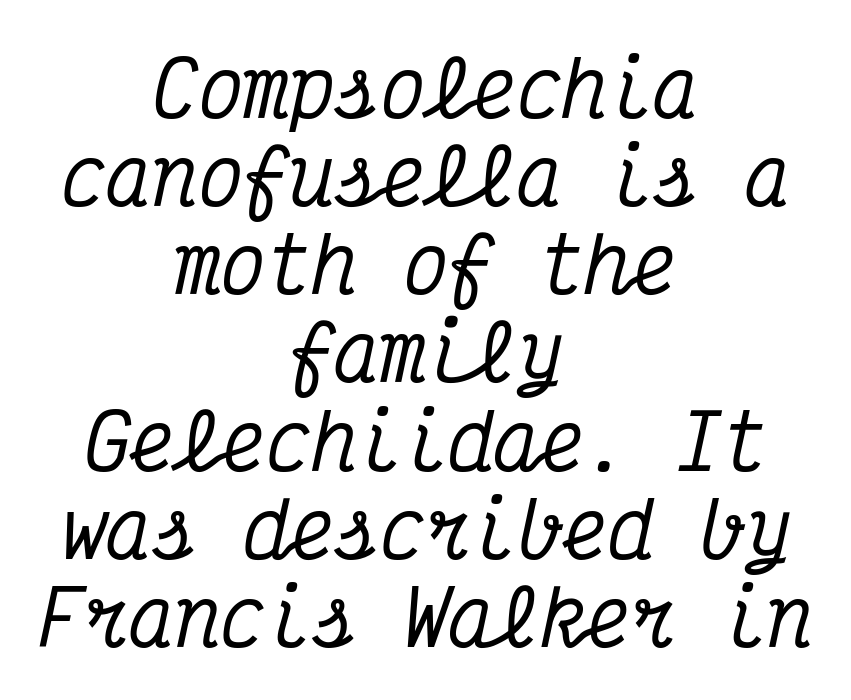
Every character sits at an angle, as italics do. Serif or sans? Serif — the stroke terminals have little feet. Underlining? Definitely not there. The setting favours the middle, as headings and verse often do.
